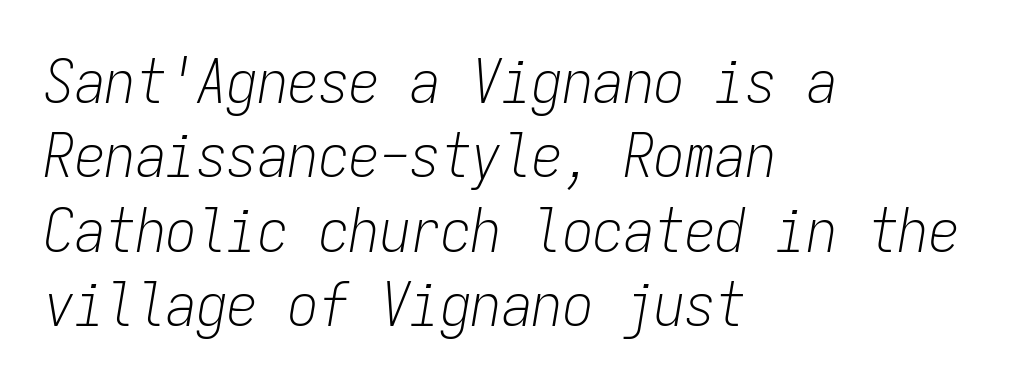
What stands out about the letter spacing? Nothing — it is the standard amount. Think of a typewriter: that constant character pitch is what you see here. The passage is arranged the way most books set body copy — flush left. Plain, unruled lines of type. This is not heavy type; no bold has been used. Slant detected: the letters are inclined.
